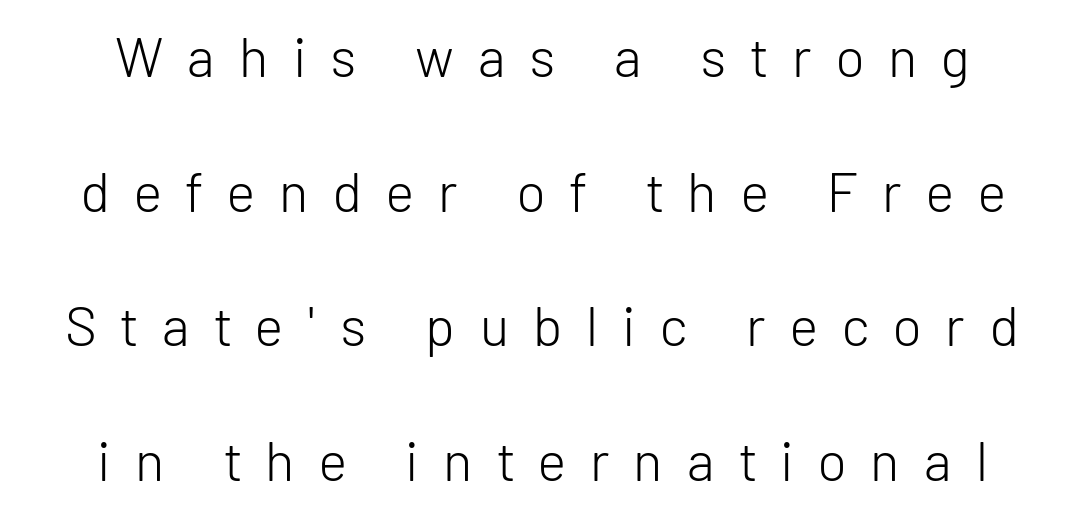
{"serif": "no", "italic": "no", "bold": "no", "weight": "light", "width": "normal", "stroke_contrast": "low", "x_height": "medium", "monospaced": "no", "underline": "no", "line_spacing": "loose", "line_spacing_ratio": 2.45, "letter_spacing": "wide", "letter_spacing_em": 0.44, "glyph_px": 55}
